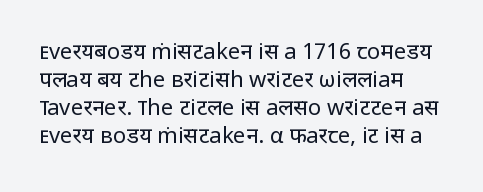
Q: Is the text bold? A: No.
Q: Is the text italic (slanted)? A: No, it is upright.
Q: Is the text underlined? A: No.
Q: How is the paragraph aligned? A: Left-aligned.
Q: Is the spacing between letters normal or unusually wide? A: Normal.
Q: Is the spacing between lines tight, normal or loose? A: Normal.
